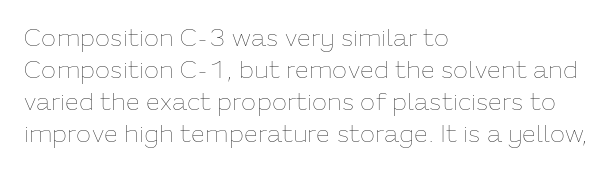
Q: Is the text bold? A: No.
Q: Is the text italic (slanted)? A: No, it is upright.
Q: Is the text underlined? A: No.
Q: How is the paragraph aligned? A: Left-aligned.
Q: Is the spacing between letters normal or unusually wide? A: Normal.
Q: Is the spacing between lines tight, normal or loose? A: Normal.
